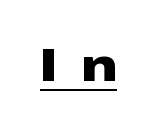
{"serif": "no", "italic": "no", "bold": "yes", "weight": "heavy", "width": "wide", "stroke_contrast": "low", "x_height": "medium", "monospaced": "no", "underline": "yes", "letter_spacing": "wide", "letter_spacing_em": 0.49, "glyph_px": 46}
